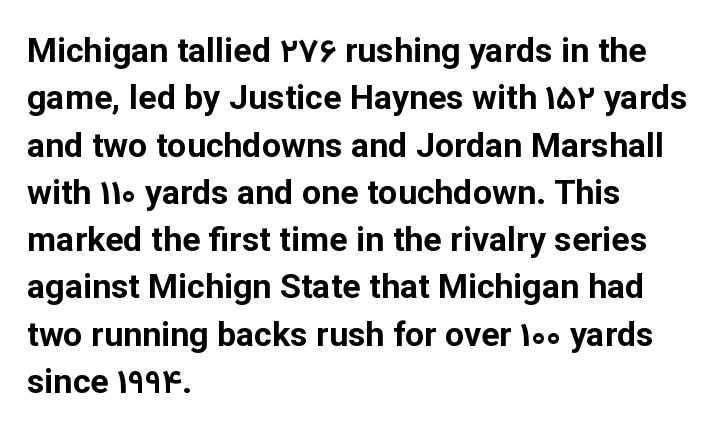
The lines are quadded left. Lines of text with bare space underneath. This rendering leaves character spacing at its baseline value. Ordinary non-slanted type is in use. I'd call this a sans setting — the letters go barefoot.
